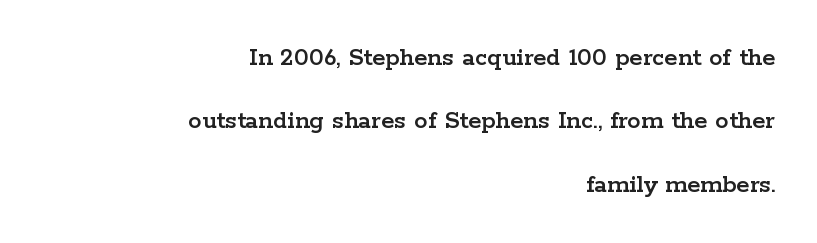
{"italic": "no", "underline": "no", "align": "right", "line_spacing": "loose", "line_spacing_ratio": 2.35, "letter_spacing": "normal", "letter_spacing_em": 0.0, "glyph_px": 27}
